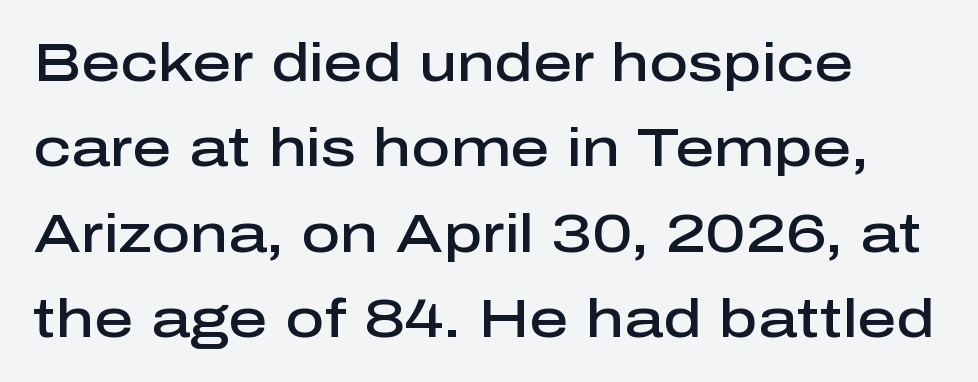
The image shows 54 px semibold sans-serif type, upright; set left-aligned, normal line spacing (1.58x), normal letter spacing, not underlined; low stroke contrast and a medium x-height.
